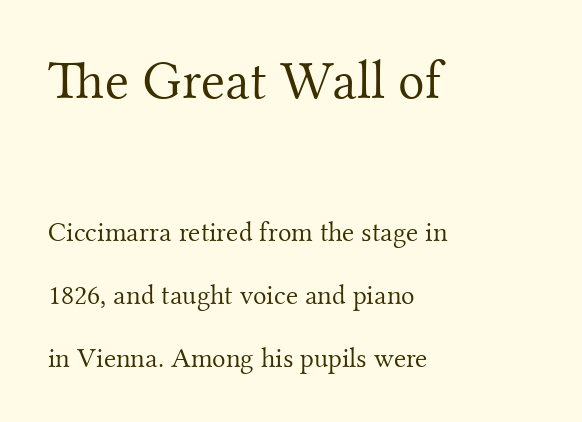
The image shows 55 px light serif type, upright; set left-aligned, loose line spacing (2.24x), normal letter spacing, not underlined; the first (top) block is 1.96x larger; medium stroke contrast and a small x-height.
